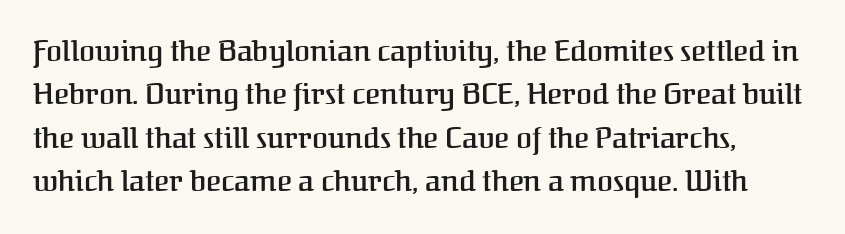
Varying glyph widths throughout — classic text-font behaviour. The line-height multiplier appears to be the usual default. The sample has been set in demibold, a notch under bold. The lettering holds an erect, upright posture throughout. Spacing between characters is what you'd get straight out of the box. Letterform terminals end in serifs throughout the passage.
